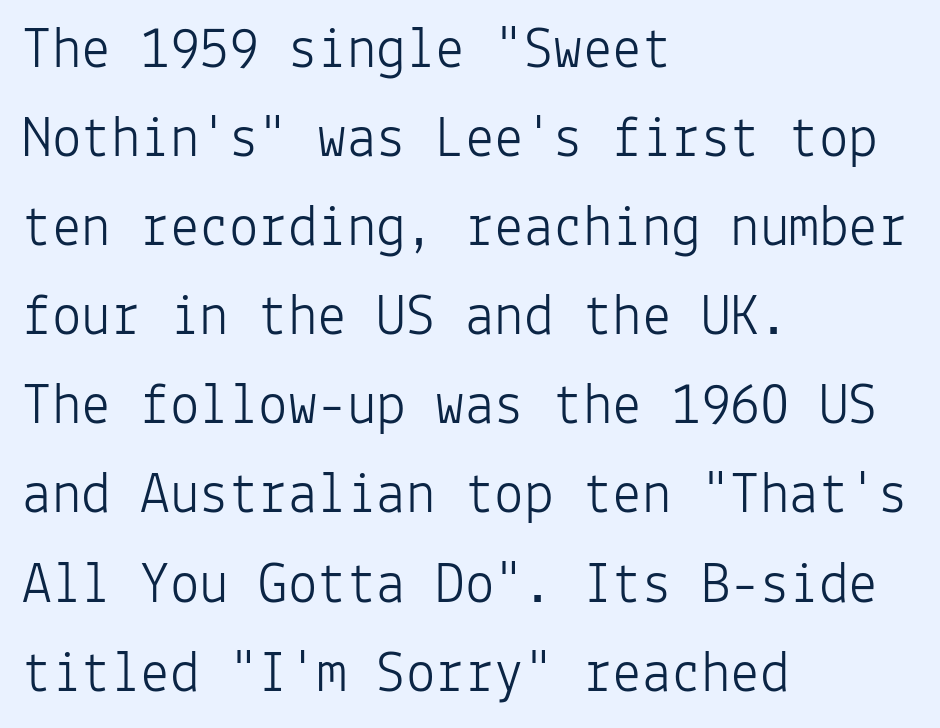
The image shows 59 px light sans-serif type, upright, monospaced; set left-aligned, normal line spacing (1.51x), normal letter spacing, not underlined; low stroke contrast and a medium x-height.
